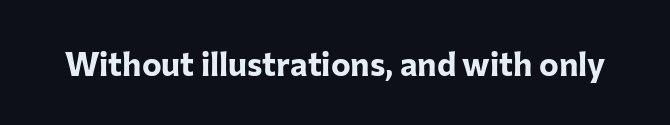
{"serif": "no", "italic": "no", "bold": "yes", "weight": "bold", "width": "normal", "stroke_contrast": "low", "x_height": "medium", "monospaced": "no", "underline": "no", "letter_spacing": "normal", "letter_spacing_em": 0.0, "glyph_px": 33}
